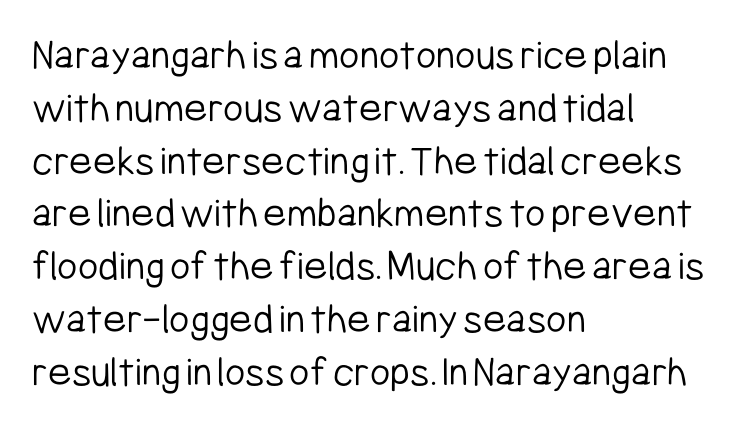
Designer's note — italics off, roman on. Default kerning and tracking; the words read as compact shapes. Alignment: flush left. Stroke mass is kept to a normal reading level or below. Bare-footed words on every line. Looks like regular typesetting: each glyph gets only the width it needs.
